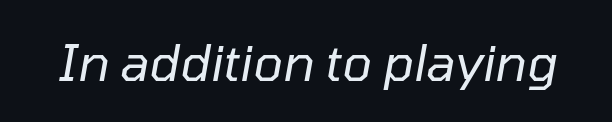
The letters sit at their default tracking, neither squeezed nor spread. Looks like regular typesetting: each glyph gets only the width it needs. The space beneath each line is pristine and unruled. Stem width sits at or under what a default text font uses. Italic: yes, the glyphs are oblique.
